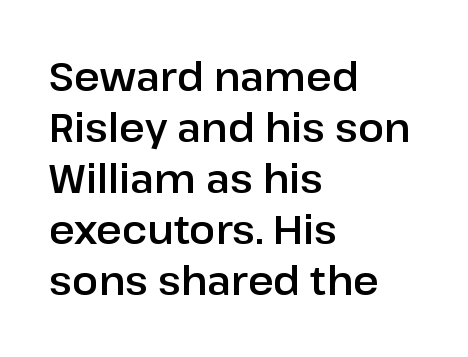
The image shows 39 px sans-serif type, upright; set left-aligned, normal line spacing (1.31x), normal letter spacing, not underlined; low stroke contrast and a medium x-height.
